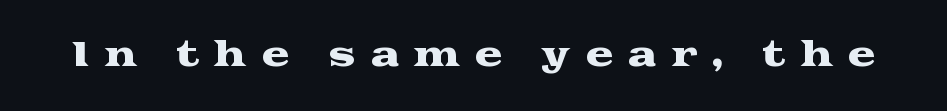
The image shows 34 px wide serif type, upright; set unusually wide letter spacing (+0.42 em), not underlined; medium stroke contrast and a medium x-height.
